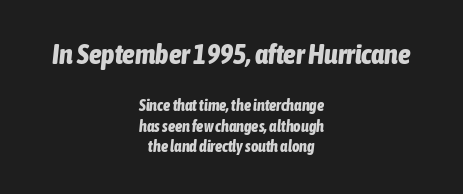
{"italic": "yes", "lean": "right", "slant_degrees": 6, "bold": "yes", "weight": "bold", "width": "condensed", "stroke_contrast": "low", "x_height": "medium", "monospaced": "no", "underline": "no", "align": "center", "line_spacing": "normal", "line_spacing_ratio": 1.3, "letter_spacing": "normal", "letter_spacing_em": 0.0, "larger_block": "first", "size_ratio": 1.75, "glyph_px": 28}
